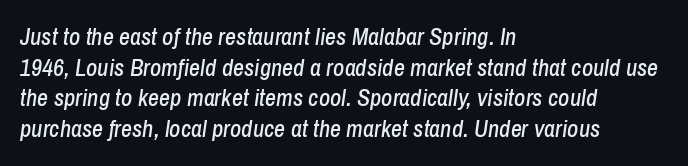
If you measured baseline to baseline, you'd find a middling distance. Glance below the letters and you will spot only blank space. Horizontal alignment here is leftward, the default for most running prose. There's an unmistakable incline to the writing here. Spacing between characters is what you'd get straight out of the box.
